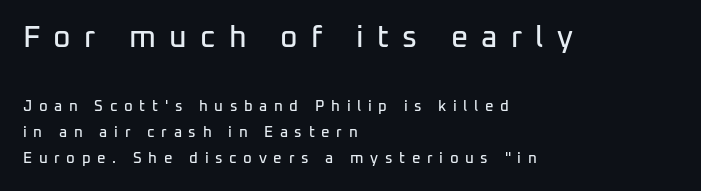
Tracking value appears strongly positive — letters spread wide. Are there feet on the stems? There aren't — it's a sans. These lines are rendered in a variable-pitch font. Typeset ragged right — the left edge is the straight one. Each row of text sits above clean, open space.
